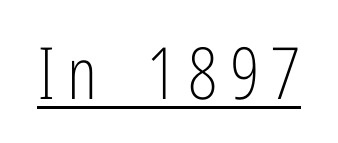
The image shows 72 px light, condensed sans-serif type, upright; set underlined; low stroke contrast and a medium x-height.
